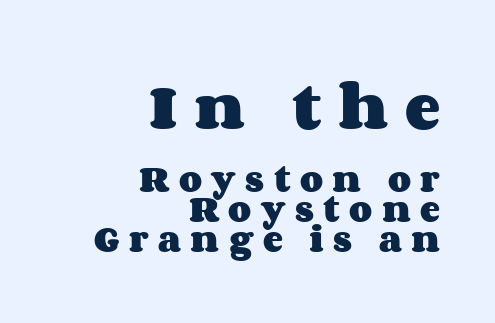
The image shows 53 px heavy, wide type, upright; set right-aligned, tight line spacing (1.0x), unusually wide letter spacing (+0.32 em), not underlined; the first (top) block is 1.77x larger; medium stroke contrast and a large x-height.
